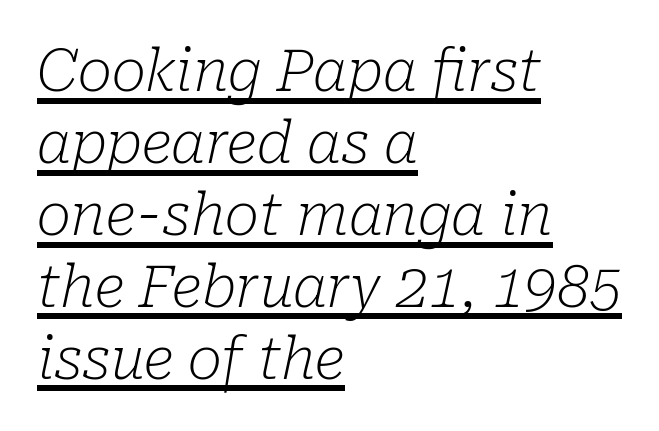
{"serif": "yes", "italic": "yes", "lean": "right", "slant_degrees": 10, "bold": "no", "weight": "light", "width": "normal", "stroke_contrast": "low", "x_height": "medium", "monospaced": "no", "underline": "yes", "align": "left", "line_spacing_ratio": 1.24, "letter_spacing": "normal", "letter_spacing_em": 0.0, "glyph_px": 58}
